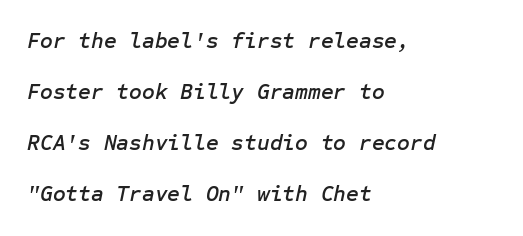
Q: Is the text italic (slanted)? A: Yes, it leans right by about 12 degrees.
Q: Is the text underlined? A: No.
Q: How is the paragraph aligned? A: Left-aligned.
Q: Is the spacing between letters normal or unusually wide? A: Normal.
Q: Is the spacing between lines tight, normal or loose? A: Loose.
